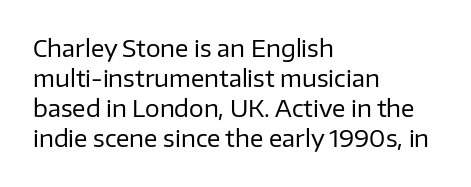
The image shows 23 px text type, upright; set left-aligned, normal line spacing (1.31x), normal letter spacing, not underlined.
